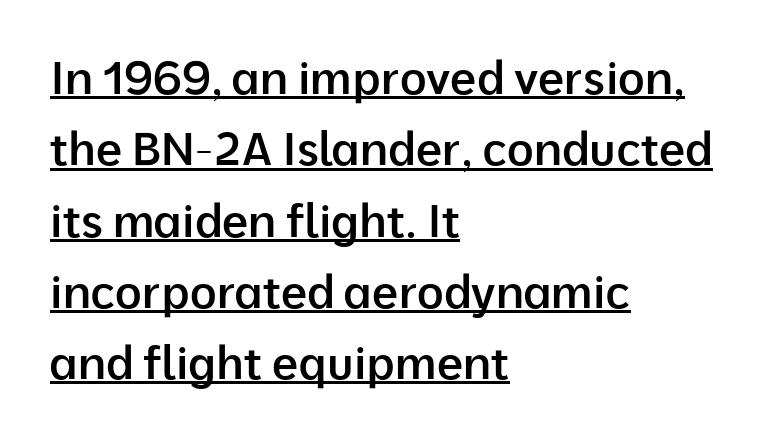
The image shows 46 px semibold sans-serif type, upright; set left-aligned, normal line spacing (1.55x), normal letter spacing, underlined; low stroke contrast and a medium x-height.
